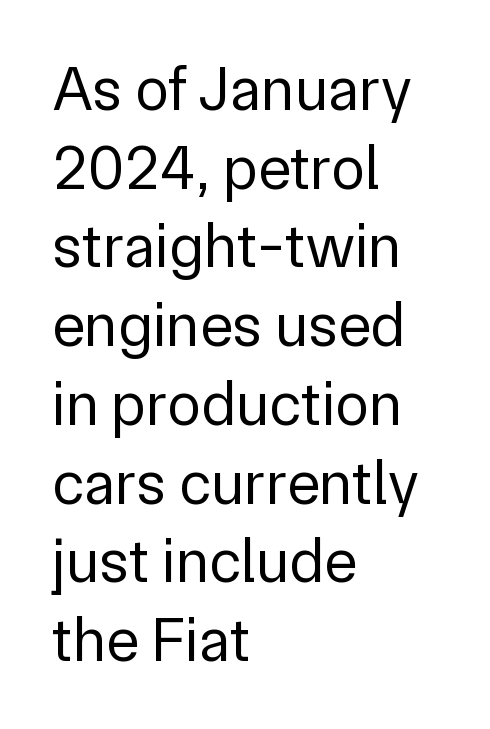
The image shows 62 px regular-weight sans-serif type, upright; set left-aligned, normal line spacing (1.27x), normal letter spacing, not underlined; low stroke contrast and a medium x-height.
